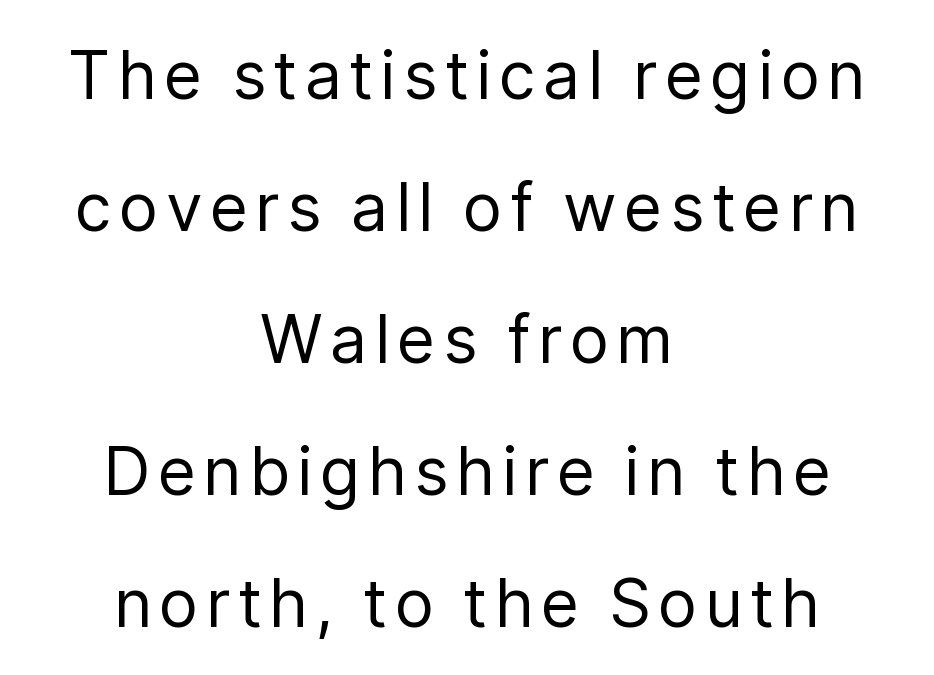
The image shows 66 px regular-weight sans-serif type, upright; set centered, loose line spacing (2.0x), not underlined; low stroke contrast and a medium x-height.
